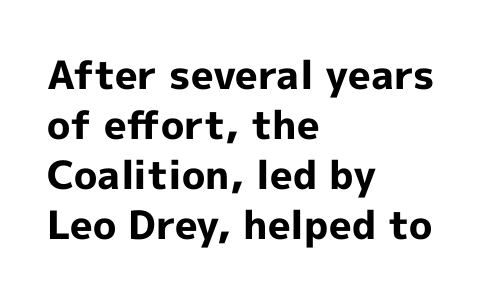
Q: Is the text bold? A: Yes.
Q: Is the text italic (slanted)? A: No, it is upright.
Q: Is the typeface a serif or a sans-serif typeface? A: Sans-serif.
Q: Is the text underlined? A: No.
Q: How is the paragraph aligned? A: Left-aligned.
Q: Is the spacing between letters normal or unusually wide? A: Normal.
Q: Is the spacing between lines tight, normal or loose? A: Normal.
Q: Width (condensed, normal, or wide)? A: Normal.
Q: x-height? A: Medium.
Q: Monospaced? A: No.
